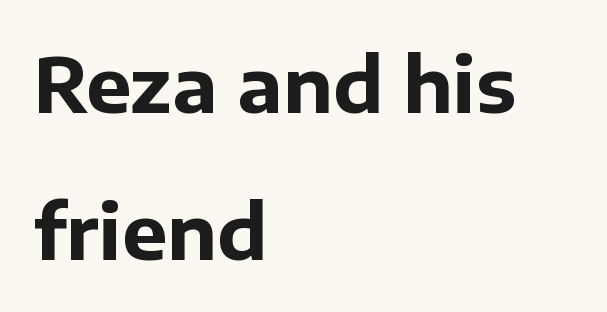
The lines are spread far apart with generous leading. Does extra space separate the letters? No, they use regular spacing. You could not count columns in this text — the font is proportionally spaced. Bare-footed words on every line. The rag falls on the right side of this text block.
